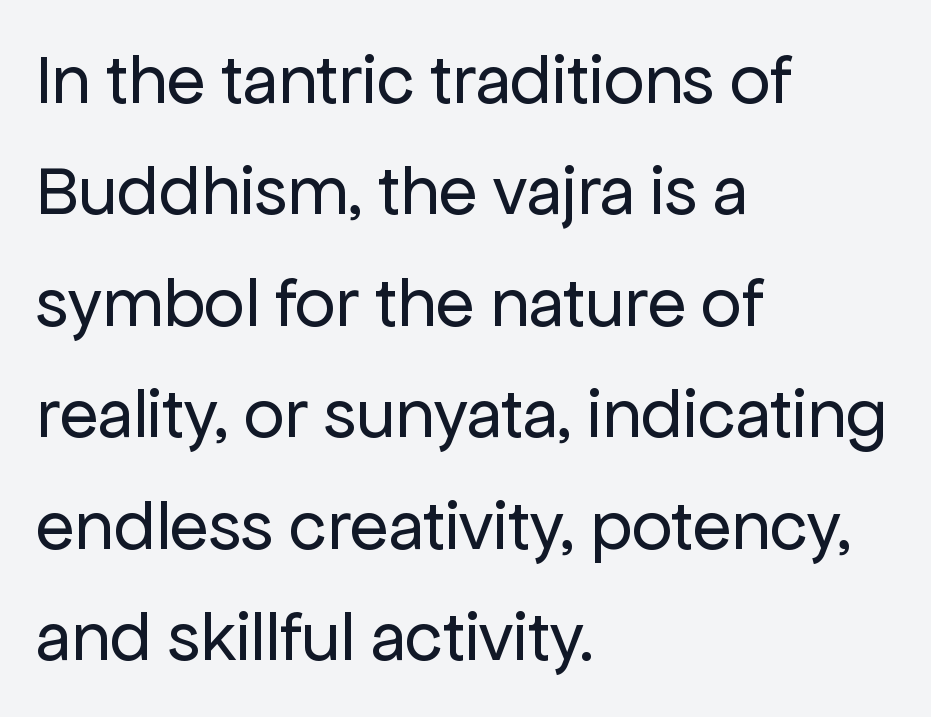
The rendering keeps characters at their native spacing. The axis of the letterforms is exactly vertical. In CSS terms this would be text-align: left. A typesetter would call this proportional, since set widths differ per character. Stems here are at most as thick as an everyday book face. Horizontal bands of white between lines are of average thickness.
